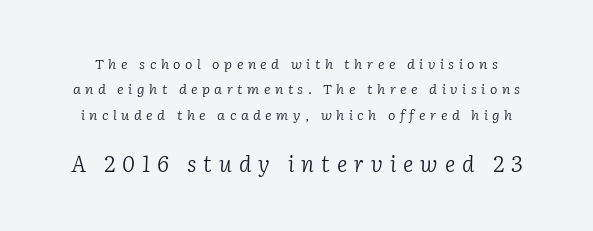
The glyphs look as if they've been sheared to an angle. The letterforms stand isolated, each surrounded by extra space. Between these two stacked blocks, the lower one wins on size. No letter is thick-stroked: the sample isn't bold. Unmarked baselines from the first word to the last.
